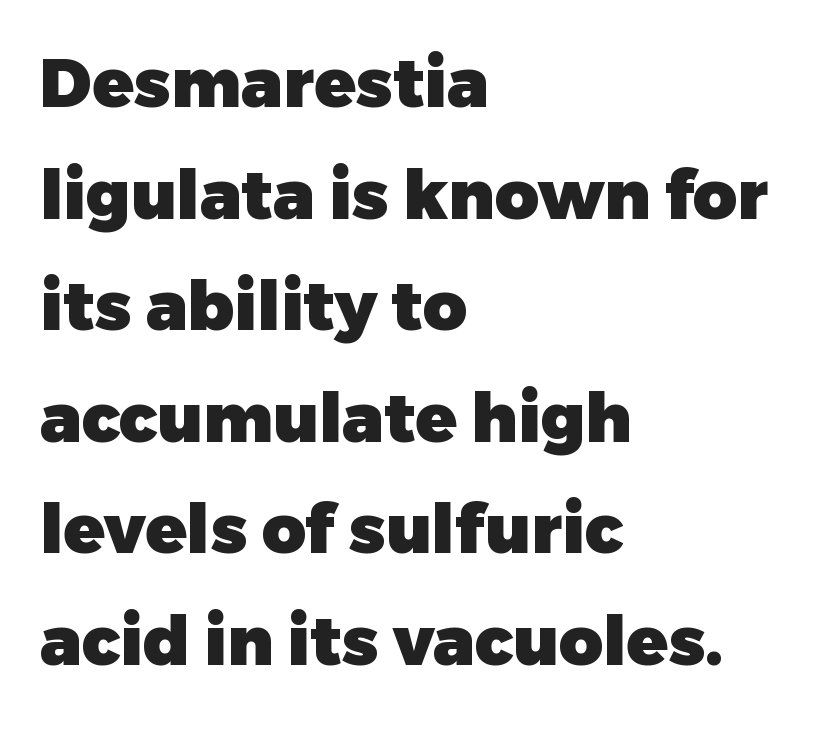
Type without underlining. Horizontal alignment here is leftward, the default for most running prose. Spacing verdict: proportional, widths tailored to each character. No feet cap the strokes, marking this as sans-serif type. Does the lettering tilt? It doesn't — this is upright.
